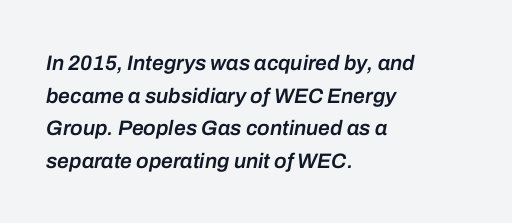
Q: Is the text bold? A: Semi-bold.
Q: Is the text italic (slanted)? A: Yes, it leans right by about 10 degrees.
Q: Is the text underlined? A: No.
Q: How is the paragraph aligned? A: Left-aligned.
Q: Is the spacing between letters normal or unusually wide? A: Normal.
Q: Is the spacing between lines tight, normal or loose? A: Normal.
